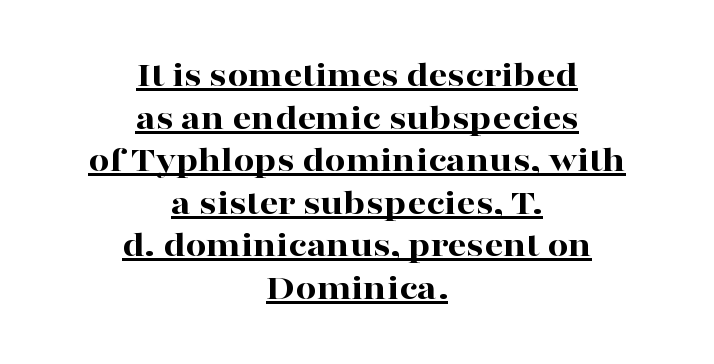
Q: Is the text bold? A: Yes.
Q: Is the text italic (slanted)? A: No, it is upright.
Q: Is the typeface a serif or a sans-serif typeface? A: Serif.
Q: Is the text underlined? A: Yes.
Q: How is the paragraph aligned? A: Centered.
Q: Is the spacing between letters normal or unusually wide? A: Normal.
Q: Is the spacing between lines tight, normal or loose? A: Tight.
Q: Width (condensed, normal, or wide)? A: Wide.
Q: Stroke contrast? A: High.
Q: x-height? A: Medium.
Q: Monospaced? A: No.
